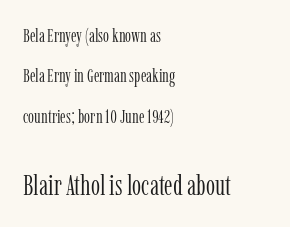
The text block is weighted toward the left margin, trailing off unevenly rightward. The type family on display is of the serif kind. How are the letters spaced? Ordinarily, with no added tracking. These lines are rendered in a variable-pitch font.
